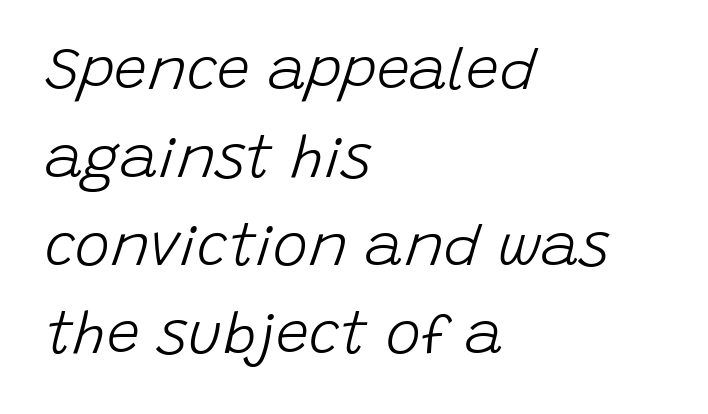
{"italic": "yes", "lean": "right", "slant_degrees": 15, "bold": "no", "weight": "light", "width": "normal", "stroke_contrast": "low", "x_height": "large", "monospaced": "no", "underline": "no", "align": "left", "line_spacing": "normal", "line_spacing_ratio": 1.49, "letter_spacing": "normal", "letter_spacing_em": 0.0, "glyph_px": 59}
